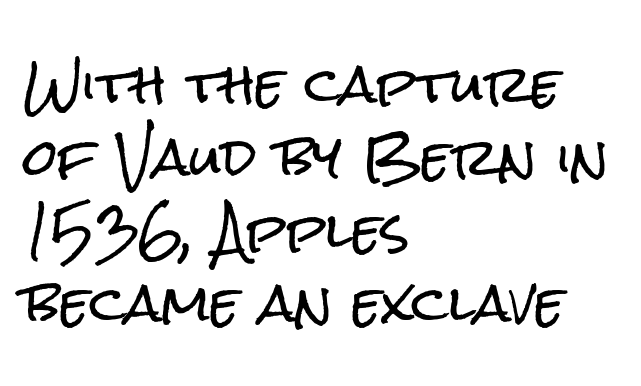
Q: Is the text italic (slanted)? A: No, it is upright.
Q: Is the typeface a serif or a sans-serif typeface? A: Sans-serif.
Q: Is the text underlined? A: No.
Q: How is the paragraph aligned? A: Left-aligned.
Q: Is the spacing between letters normal or unusually wide? A: Normal.
Q: Is the spacing between lines tight, normal or loose? A: Normal.
Q: Width (condensed, normal, or wide)? A: Condensed.
Q: Stroke contrast? A: Low.
Q: x-height? A: Medium.
Q: Monospaced? A: No.
